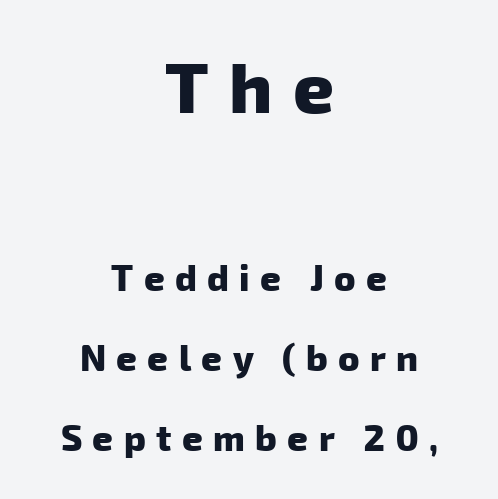
Short note: letters widely spaced. If you squint, the top block still reads clearly — it's the larger of the two. Horizontal bands of white between lines are thick stripes. Nothing sits at the stroke ends, so this counts as sans-serif. Looks like regular typesetting: each glyph gets only the width it needs.
